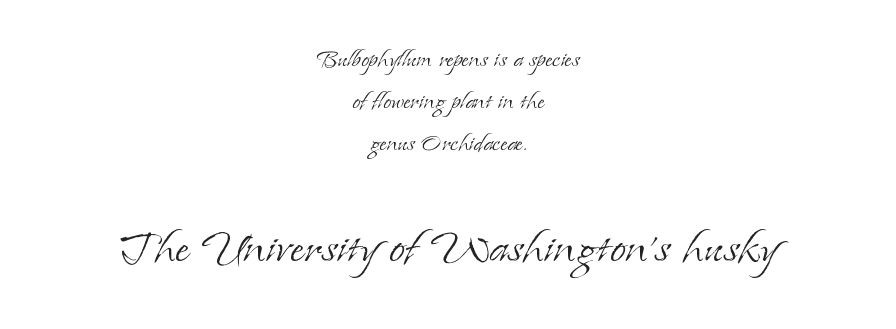
{"serif": "yes", "bold": "no", "weight": "light", "width": "normal", "stroke_contrast": "low", "x_height": "small", "monospaced": "no", "underline": "no", "align": "center", "line_spacing": "normal", "line_spacing_ratio": 1.45, "letter_spacing": "normal", "letter_spacing_em": 0.0, "larger_block": "second", "size_ratio": 2.0, "glyph_px": 58}
